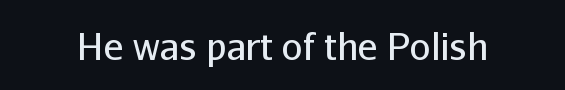
The image shows 37 px regular-weight sans-serif type, upright; set normal letter spacing, not underlined; low stroke contrast and a medium x-height.
